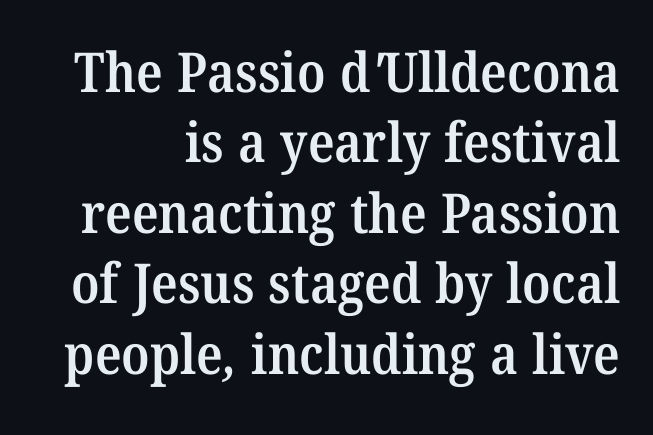
The image shows 55 px semibold serif type; set normal line spacing (1.28x), normal letter spacing, not underlined; medium stroke contrast and a medium x-height.
